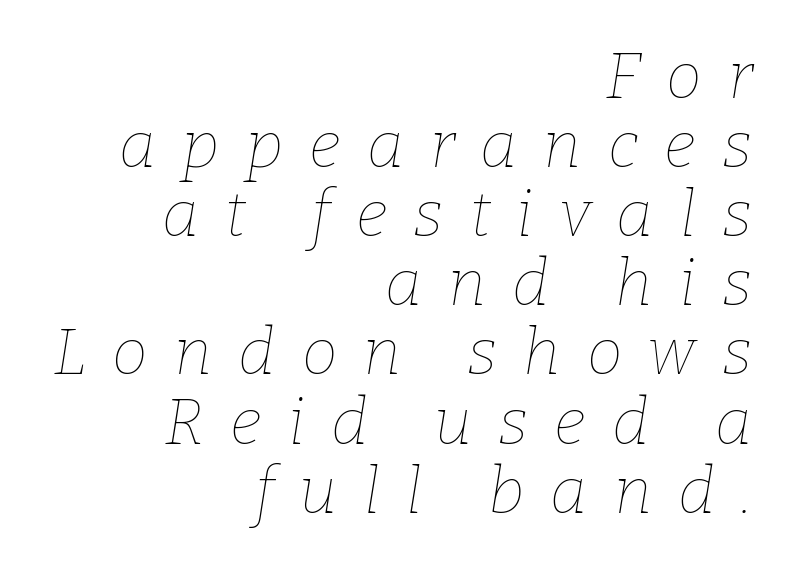
{"italic": "yes", "lean": "right", "slant_degrees": 9, "bold": "no", "weight": "thin", "width": "normal", "stroke_contrast": "low", "x_height": "medium", "monospaced": "no", "underline": "no", "align": "right", "line_spacing": "tight", "line_spacing_ratio": 1.08, "letter_spacing": "wide", "letter_spacing_em": 0.41, "glyph_px": 64}
